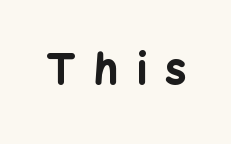
Q: Is the text bold? A: Yes.
Q: Is the text italic (slanted)? A: No, it is upright.
Q: Is the typeface a serif or a sans-serif typeface? A: Sans-serif.
Q: Is the text underlined? A: No.
Q: Is the spacing between letters normal or unusually wide? A: Unusually wide.
Q: Width (condensed, normal, or wide)? A: Normal.
Q: Stroke contrast? A: Low.
Q: x-height? A: Medium.
Q: Monospaced? A: No.
